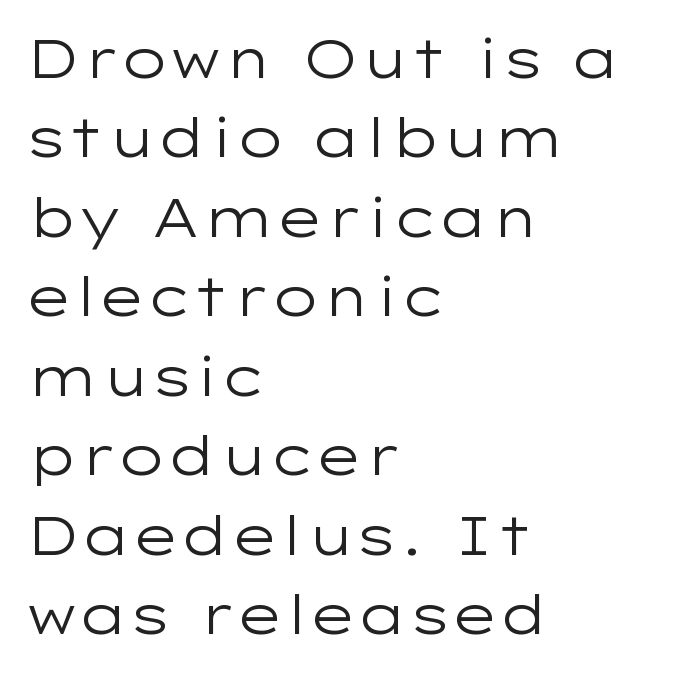
{"serif": "no", "italic": "no", "bold": "no", "weight": "regular", "width": "wide", "stroke_contrast": "low", "x_height": "medium", "monospaced": "no", "underline": "no", "align": "left", "line_spacing": "normal", "line_spacing_ratio": 1.5, "letter_spacing": "normal", "letter_spacing_em": 0.0, "glyph_px": 53}
